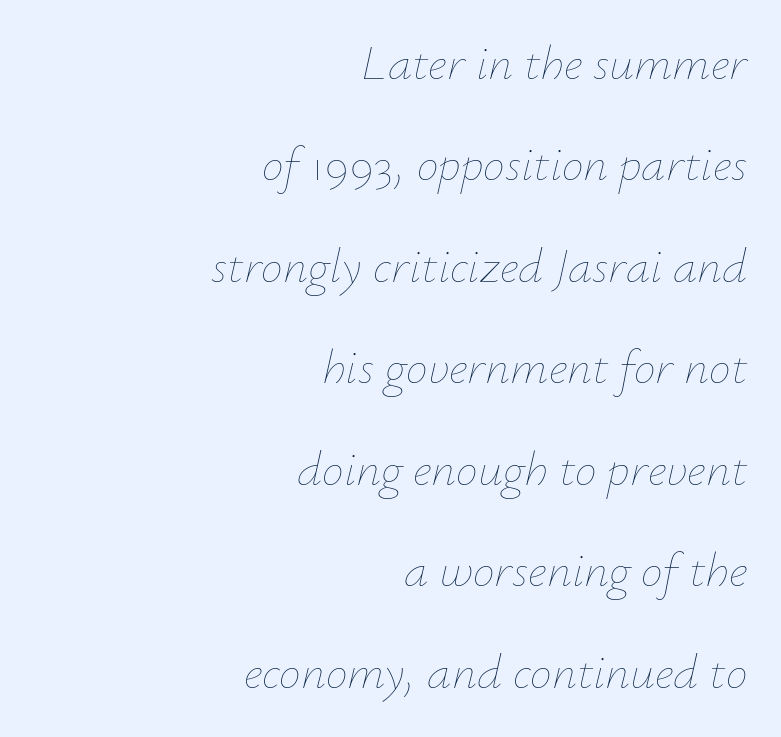
Q: Is the text bold? A: No.
Q: Is the text italic (slanted)? A: Yes, it leans right by about 12 degrees.
Q: Is the text underlined? A: No.
Q: How is the paragraph aligned? A: Right-aligned.
Q: Is the spacing between letters normal or unusually wide? A: Normal.
Q: Is the spacing between lines tight, normal or loose? A: Loose.
Q: Width (condensed, normal, or wide)? A: Normal.
Q: Stroke contrast? A: Low.
Q: x-height? A: Small.
Q: Monospaced? A: No.
